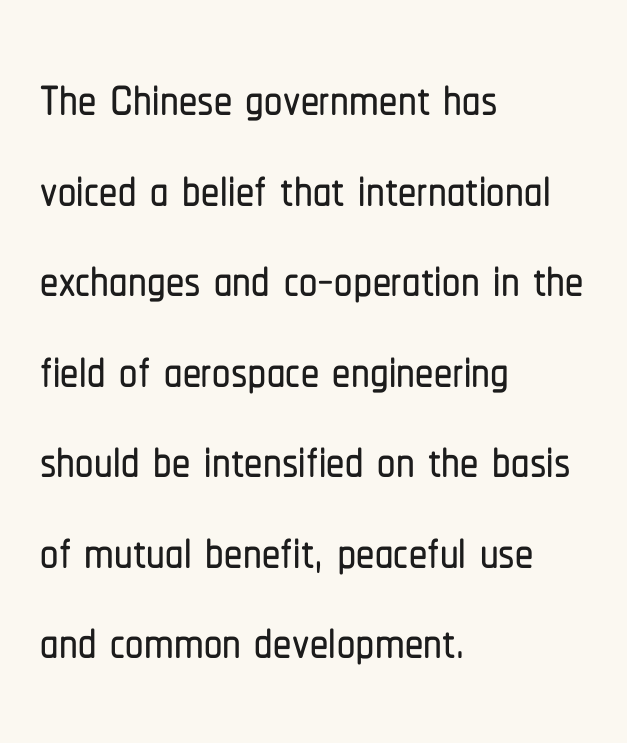
The image shows 73 px condensed sans-serif type, upright; set left-aligned, line spacing 1.24x, normal letter spacing, not underlined; low stroke contrast and a medium x-height.
